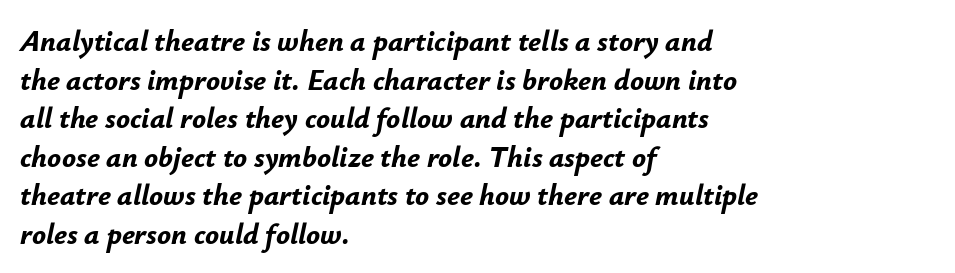
This rendering leaves character spacing at its baseline value. The rendering uses natural spacing where letterforms have individual widths. Weight: bold. Emphasis-style slanted type is in use. The space directly below the letters is spotless.
